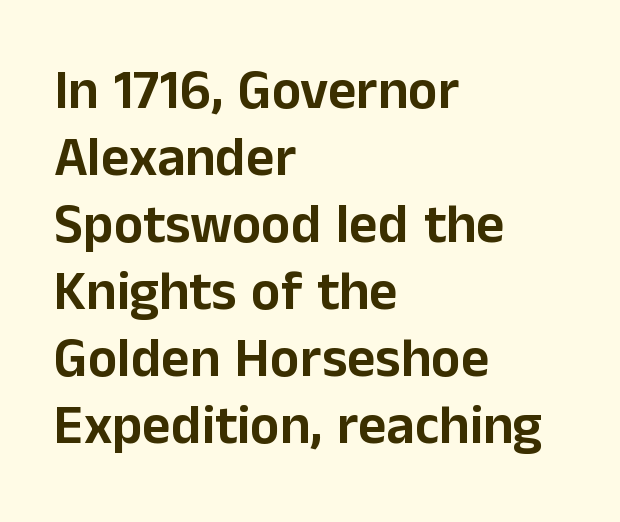
The image shows 55 px sans-serif type, upright; set left-aligned, line spacing 1.22x, normal letter spacing, not underlined; low stroke contrast and a medium x-height.
